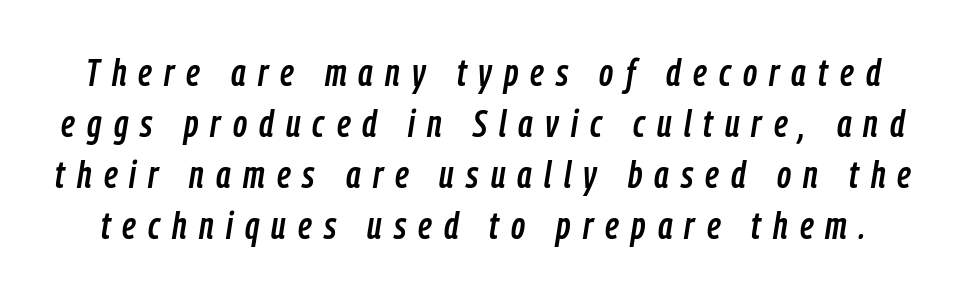
The image shows 38 px condensed type, italic (leaning right); set normal line spacing (1.34x), unusually wide letter spacing (+0.32 em), not underlined; low stroke contrast and a medium x-height.
